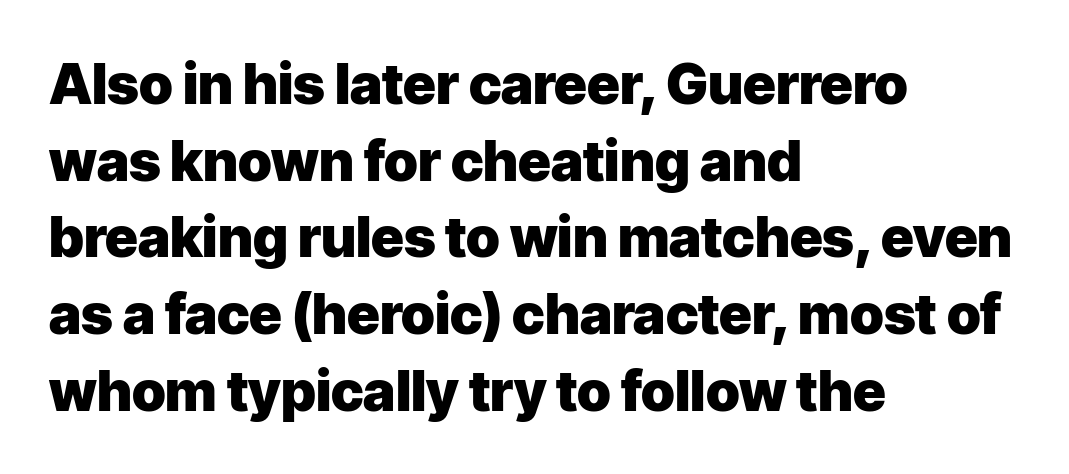
The image shows 56 px heavy sans-serif type, upright; set left-aligned, normal line spacing (1.37x), normal letter spacing, not underlined; low stroke contrast and a medium x-height.
